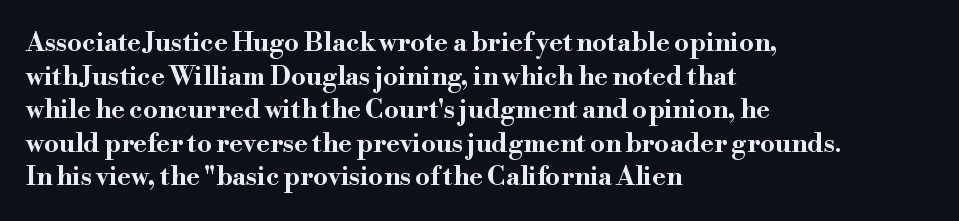
The image shows 26 px bold type, upright; set left-aligned, normal line spacing (1.29x), normal letter spacing, not underlined.
